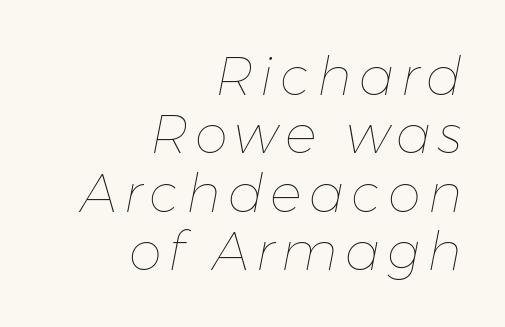
Vertical stems look standard width or narrower in stroke. No word sits above an underline. One-word summary of the alignment: right. The whole block is typeset with a tilt. Note the varied advance widths — an 'i' is clearly narrower than an 'm'. You could barely slide anything between these rows.
